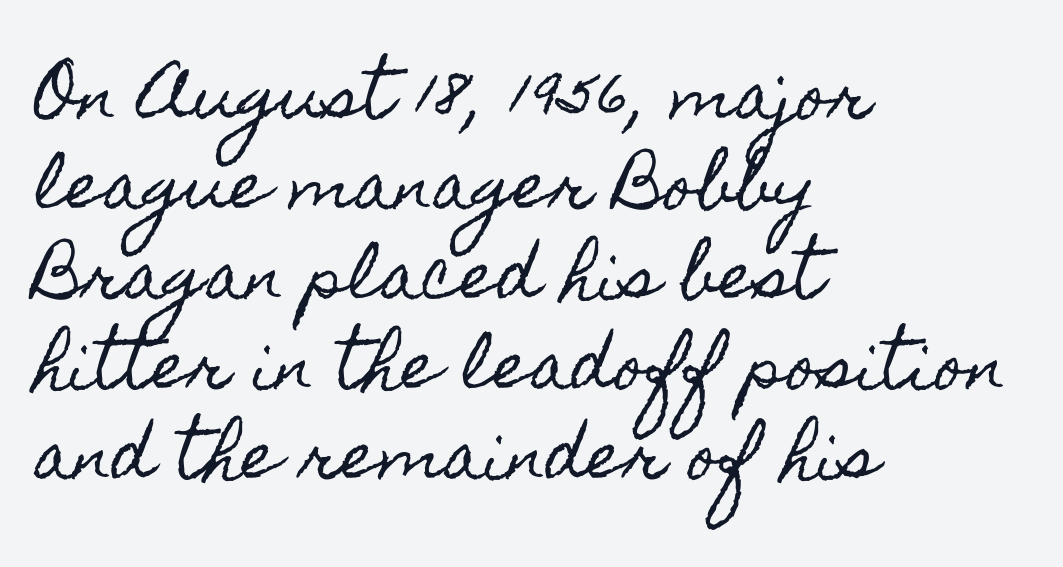
Q: Is the text italic (slanted)? A: Yes.
Q: Is the text underlined? A: No.
Q: How is the paragraph aligned? A: Left-aligned.
Q: Is the spacing between letters normal or unusually wide? A: Normal.
Q: Is the spacing between lines tight, normal or loose? A: Normal.
Q: Width (condensed, normal, or wide)? A: Condensed.
Q: x-height? A: Small.
Q: Monospaced? A: No.
